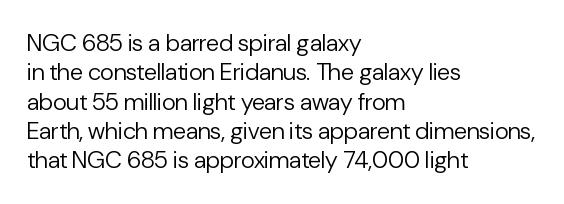
The image shows 24 px text type, upright; set left-aligned, line spacing 1.22x, normal letter spacing, not underlined.
